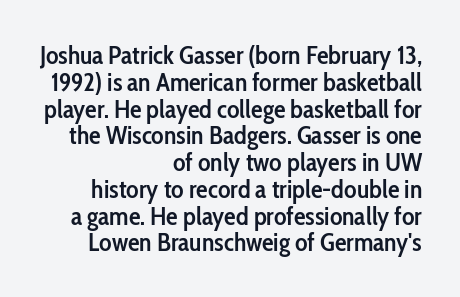
The image shows 26 px text type, upright; set right-aligned, tight line spacing (1.03x), normal letter spacing, not underlined.
